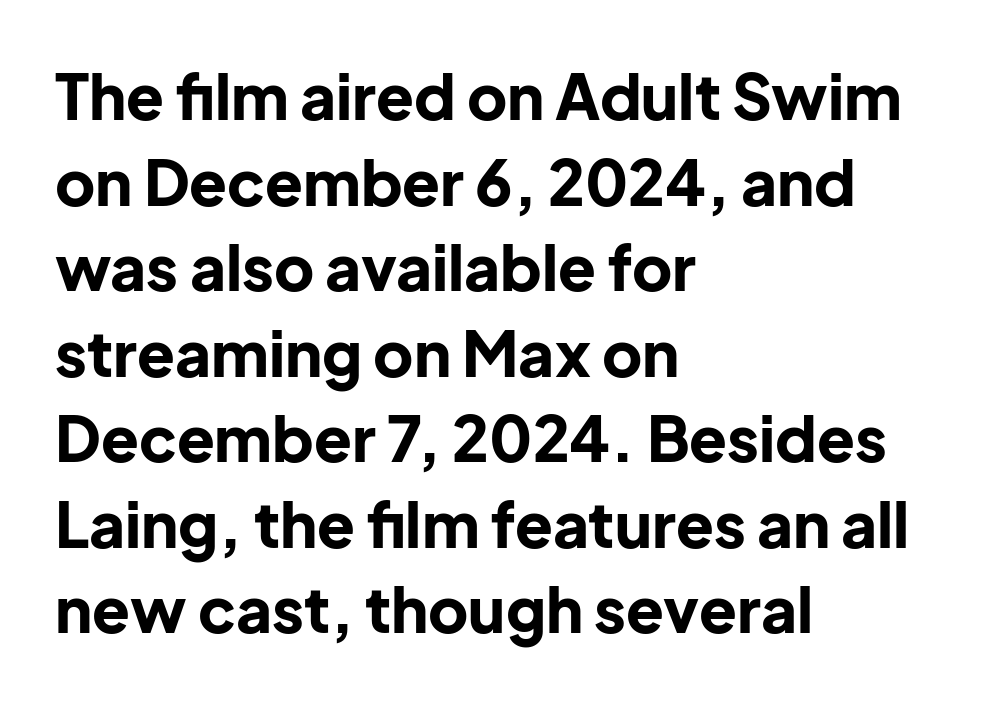
The image shows 62 px bold sans-serif type, upright; set left-aligned, normal line spacing (1.38x), normal letter spacing, not underlined; low stroke contrast and a medium x-height.
